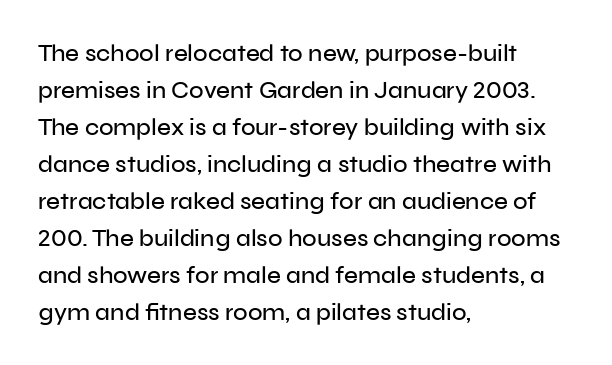
{"italic": "no", "underline": "no", "align": "left", "line_spacing": "normal", "line_spacing_ratio": 1.54, "letter_spacing": "normal", "letter_spacing_em": 0.0, "glyph_px": 24}
